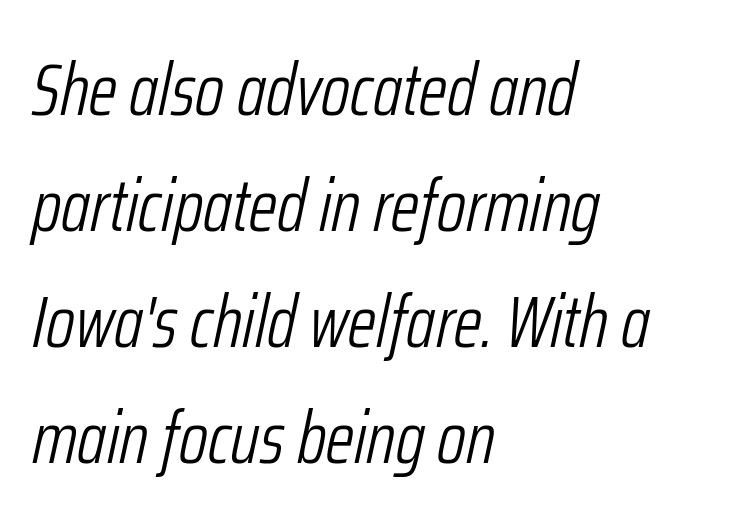
{"italic": "yes", "lean": "right", "slant_degrees": 12, "bold": "no", "weight": "light", "width": "condensed", "stroke_contrast": "low", "x_height": "medium", "monospaced": "no", "underline": "no", "align": "left", "line_spacing": "normal", "line_spacing_ratio": 1.59, "letter_spacing": "normal", "letter_spacing_em": 0.0, "glyph_px": 73}
